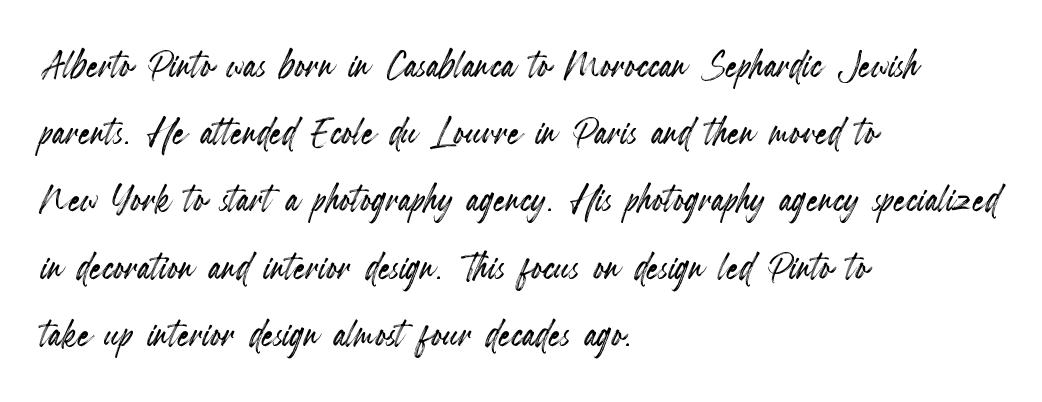
Q: Is the text italic (slanted)? A: Yes.
Q: Is the text underlined? A: No.
Q: How is the paragraph aligned? A: Left-aligned.
Q: Is the spacing between letters normal or unusually wide? A: Normal.
Q: Is the spacing between lines tight, normal or loose? A: Normal.
Q: Width (condensed, normal, or wide)? A: Condensed.
Q: x-height? A: Small.
Q: Monospaced? A: No.
